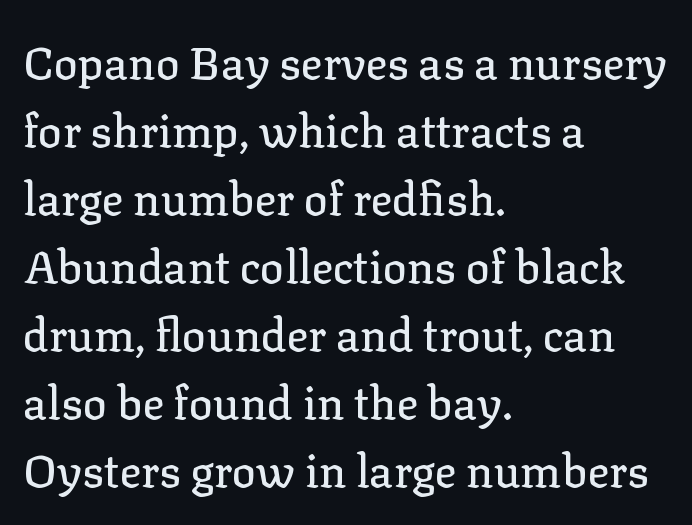
Q: Is the text italic (slanted)? A: No, it is upright.
Q: Is the typeface a serif or a sans-serif typeface? A: Serif.
Q: Is the text underlined? A: No.
Q: How is the paragraph aligned? A: Left-aligned.
Q: Is the spacing between letters normal or unusually wide? A: Normal.
Q: Is the spacing between lines tight, normal or loose? A: Normal.
Q: Width (condensed, normal, or wide)? A: Normal.
Q: Stroke contrast? A: Low.
Q: x-height? A: Medium.
Q: Monospaced? A: No.
